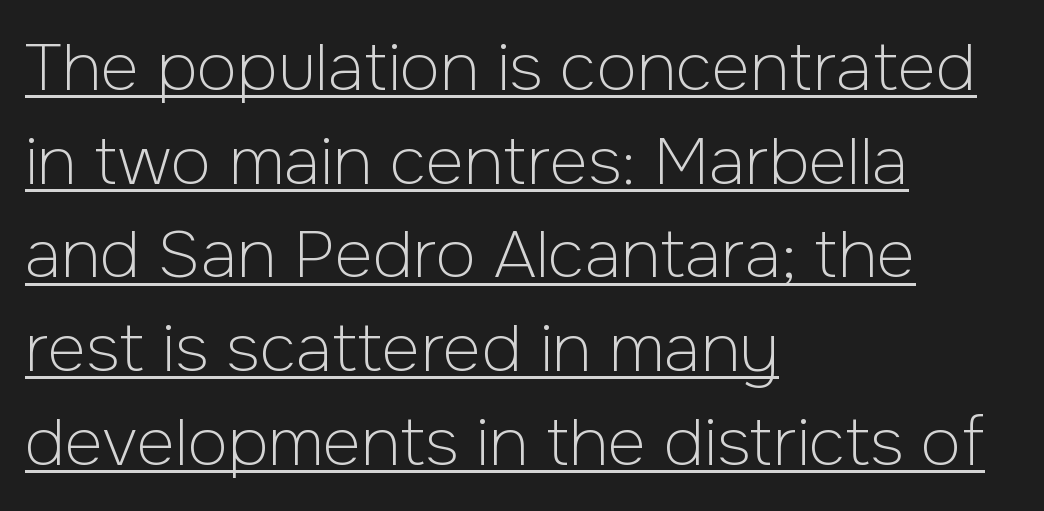
Summary of vertical rhythm: regular, with standard interline spacing. Quick note: not italic, upright. Think of a printed novel: that variable character pitch is what you see here. You can tell from the bare stems that sans-serif type was used. Is the type heavy? It reads as light-to-regular instead. The letterforms sit shoulder to shoulder at normal distance.
